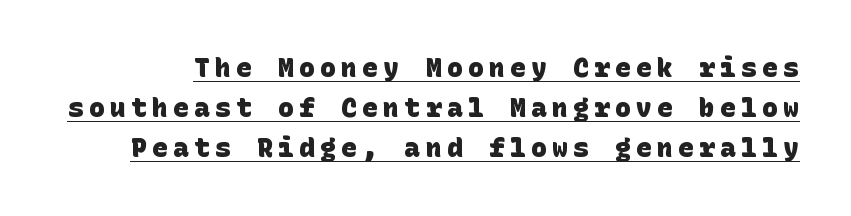
The image shows 26 px bold type; set normal line spacing (1.53x), unusually wide letter spacing (+0.21 em), underlined.
